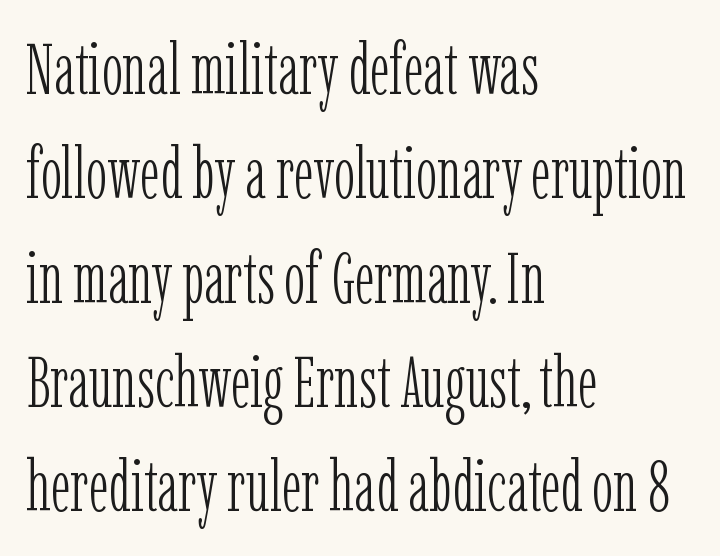
Varying glyph widths throughout — classic text-font behaviour. Leading: standard. Caption: face not bold, strokes unweighted. Tracking here is standard; glyphs follow each other at the usual distance. Nobody drew a line under any word here.
